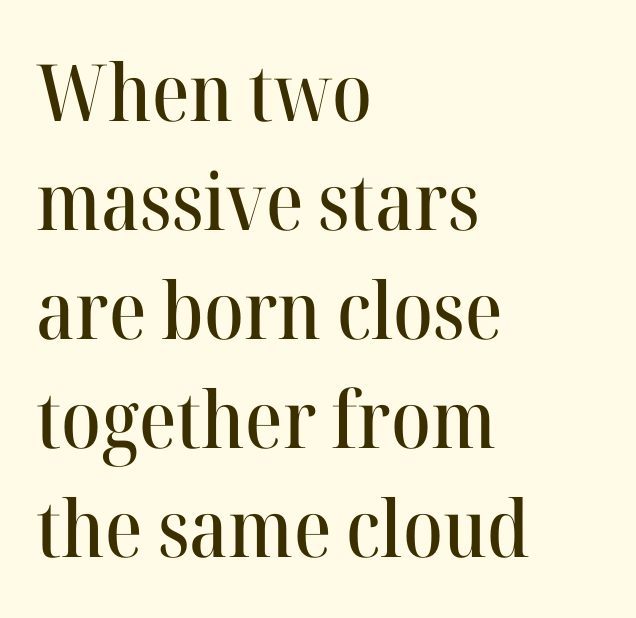
The image shows 79 px serif type, upright; set left-aligned, normal line spacing (1.38x), normal letter spacing, not underlined; high stroke contrast and a medium x-height.
